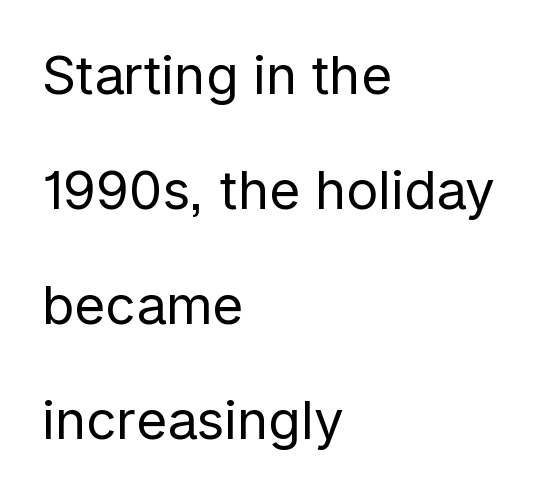
Think of a printed novel: that variable character pitch is what you see here. Does the copy run flush right? No — it runs flush left. Are there feet on the stems? There aren't — it's a sans. Honestly, the rows look like they've been pulled way apart.
